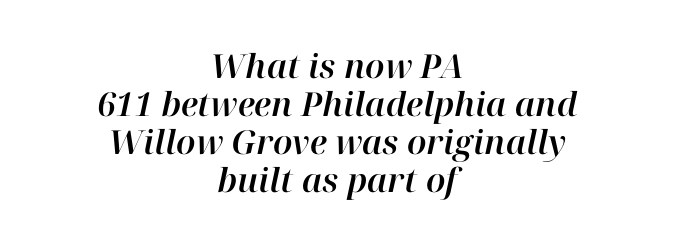
These lines are rendered in a variable-pitch font. The designer dialed line spacing down below the default. Look at the tracking — it's just the regular setting, nothing added. Bare-footed words on every line. An italicized treatment has been applied to the whole sample.
